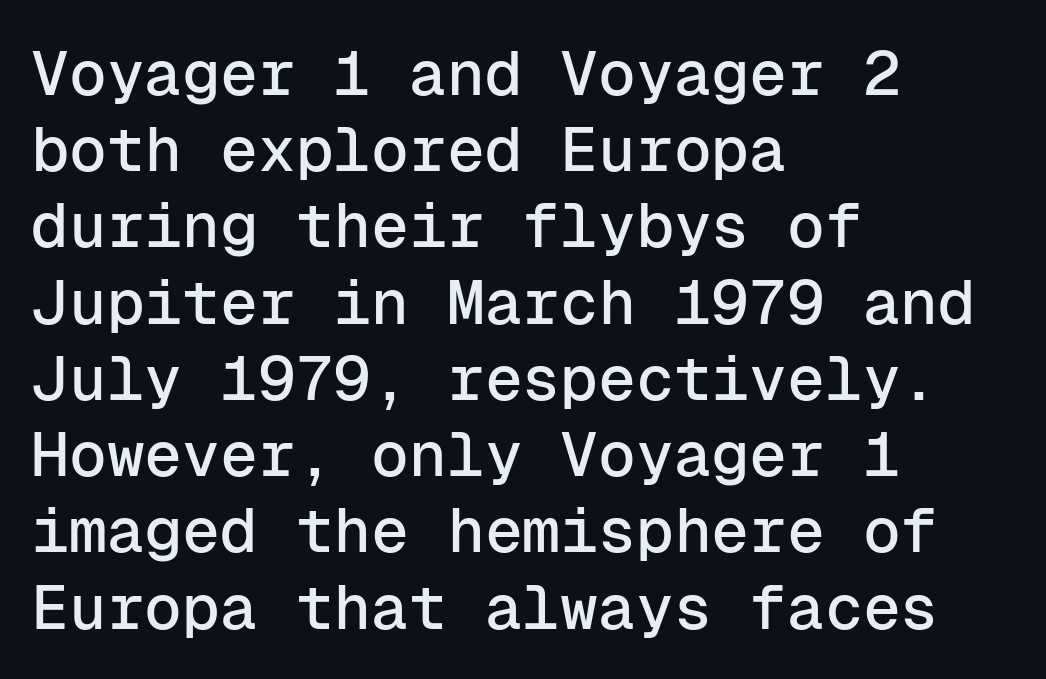
The image shows 63 px sans-serif type, upright, monospaced; set left-aligned, line spacing 1.21x, normal letter spacing, not underlined; low stroke contrast and a medium x-height.
